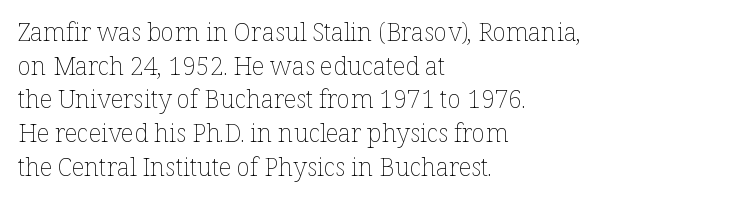
The image shows 25 px text type, upright; set left-aligned, normal line spacing (1.35x), normal letter spacing, not underlined.
